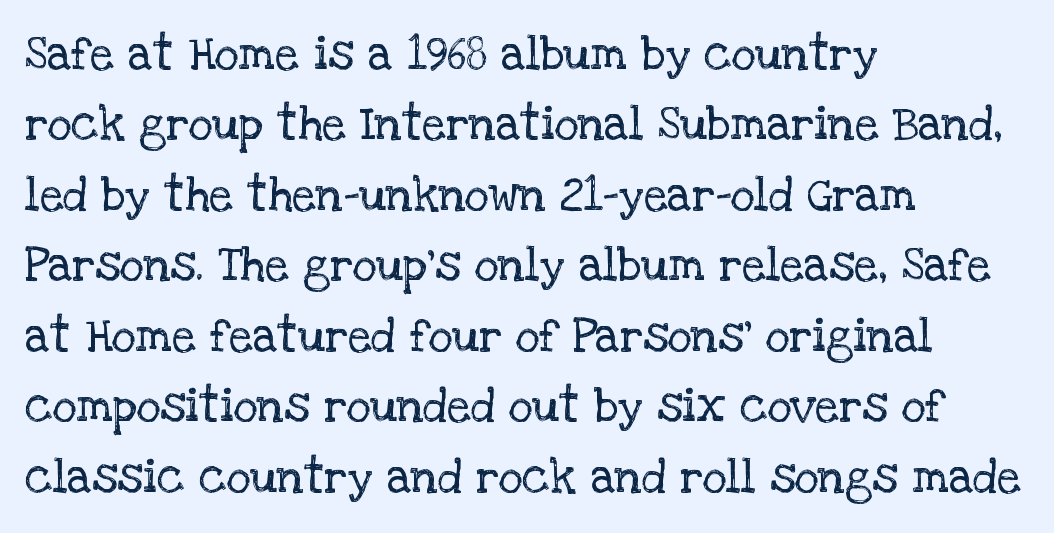
Q: Is the text bold? A: No.
Q: Is the text italic (slanted)? A: No, it is upright.
Q: Is the typeface a serif or a sans-serif typeface? A: Serif.
Q: Is the text underlined? A: No.
Q: How is the paragraph aligned? A: Left-aligned.
Q: Is the spacing between letters normal or unusually wide? A: Normal.
Q: Is the spacing between lines tight, normal or loose? A: Normal.
Q: Width (condensed, normal, or wide)? A: Normal.
Q: Stroke contrast? A: Low.
Q: x-height? A: Large.
Q: Monospaced? A: No.
